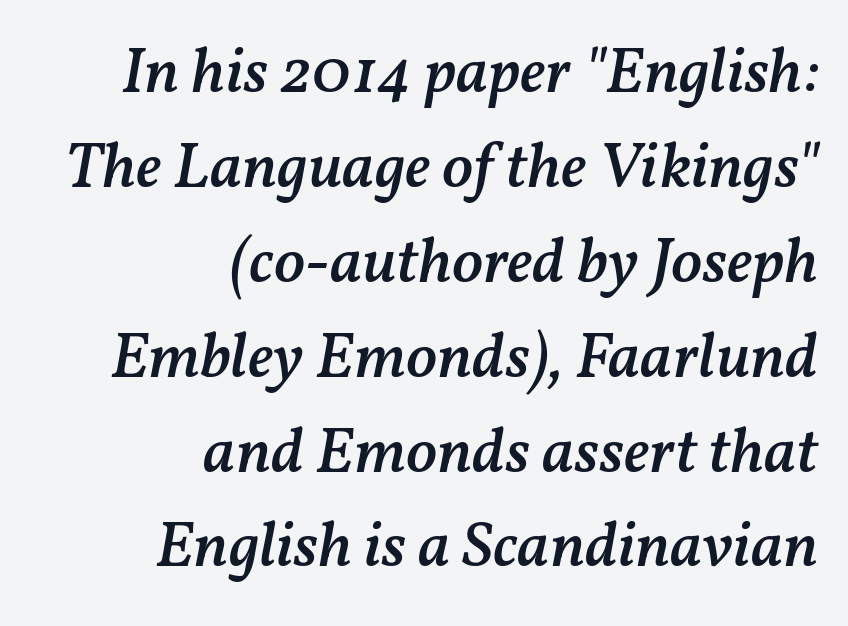
The image shows 65 px semibold type, italic (leaning right); set right-aligned, normal line spacing (1.46x), normal letter spacing, not underlined; medium stroke contrast and a medium x-height.
